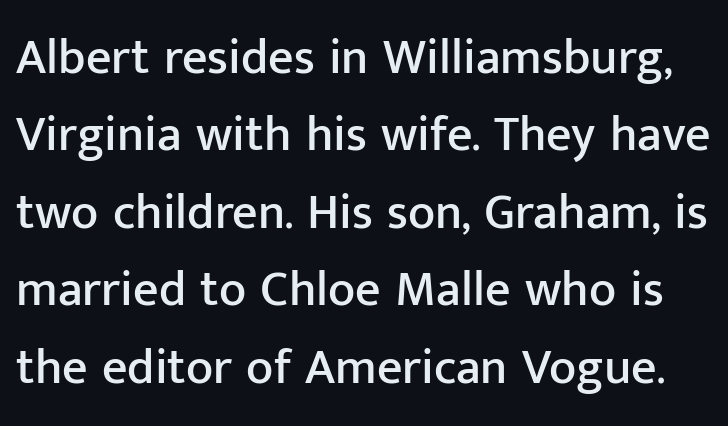
{"serif": "no", "italic": "no", "width": "normal", "stroke_contrast": "low", "x_height": "medium", "monospaced": "no", "underline": "no", "line_spacing": "normal", "line_spacing_ratio": 1.55, "letter_spacing": "normal", "letter_spacing_em": 0.0, "glyph_px": 50}
